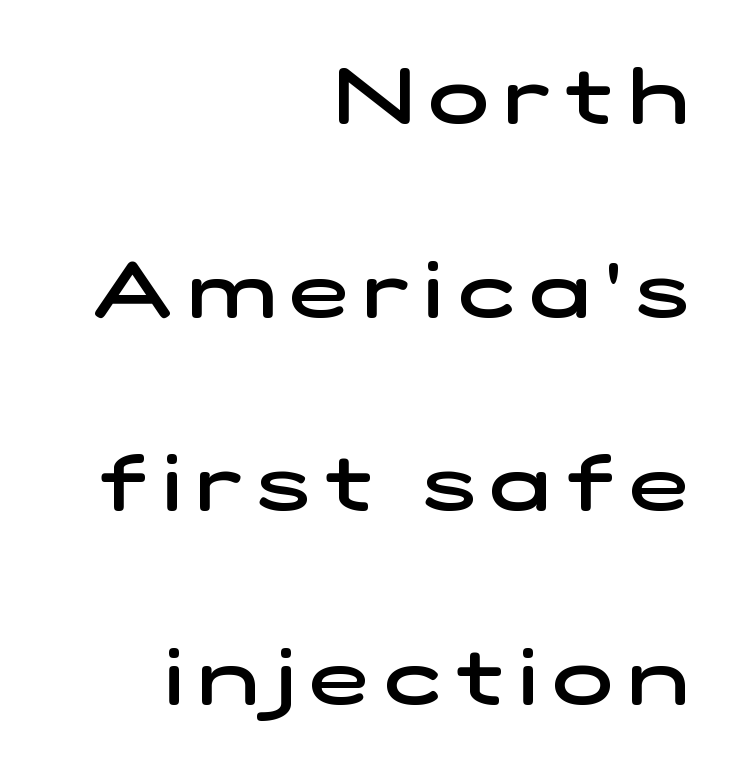
{"serif": "no", "bold": "semi", "weight": "semibold", "width": "wide", "stroke_contrast": "low", "x_height": "medium", "monospaced": "no", "underline": "no", "align": "right", "line_spacing": "loose", "line_spacing_ratio": 2.42, "glyph_px": 80}
